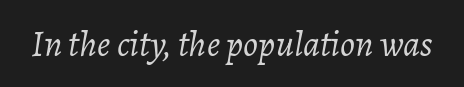
Q: Is the text bold? A: No.
Q: Is the text italic (slanted)? A: Yes, it leans right by about 7 degrees.
Q: Is the text underlined? A: No.
Q: Is the spacing between letters normal or unusually wide? A: Normal.
Q: Width (condensed, normal, or wide)? A: Normal.
Q: Stroke contrast? A: Low.
Q: x-height? A: Medium.
Q: Monospaced? A: No.
